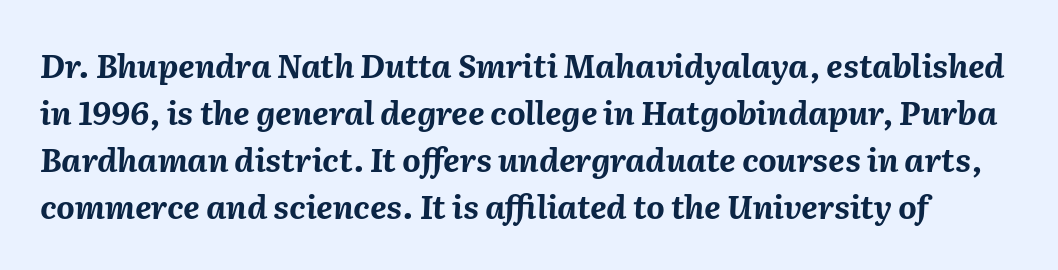
The image shows 32 px bold type, italic (leaning right); set normal line spacing (1.47x), normal letter spacing, not underlined; medium stroke contrast and a medium x-height.
